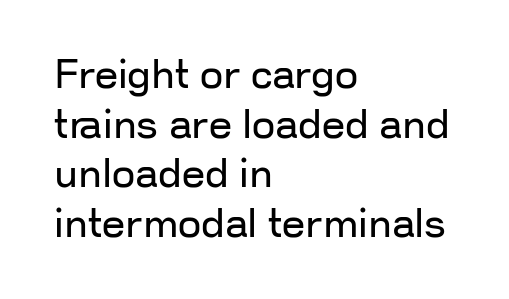
The image shows 41 px regular-weight sans-serif type, upright; set left-aligned, line spacing 1.21x, normal letter spacing, not underlined; low stroke contrast and a medium x-height.
